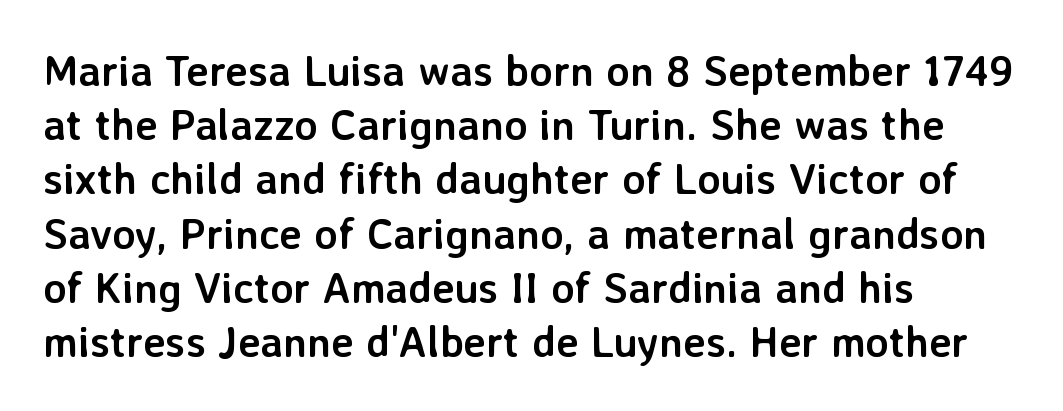
Glyph-to-glyph distance matches everyday printed text. The lines in this sample share a left origin and differ only in where they stop. Unlike italic type, these characters show no tilt at all. Each letter keeps its own natural width here, so spacing adapts to shape. The space between consecutive lines is moderate.
